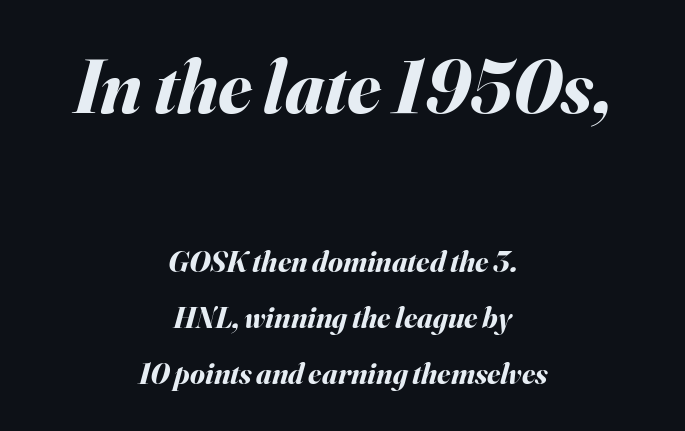
Q: Is the text bold? A: Yes.
Q: Is the text italic (slanted)? A: Yes, it leans right by about 16 degrees.
Q: Is the text underlined? A: No.
Q: How is the paragraph aligned? A: Centered.
Q: Is the spacing between letters normal or unusually wide? A: Normal.
Q: Which block of text is set in a larger size, the first (top) or the second (bottom)? A: The first (top) one.
Q: Width (condensed, normal, or wide)? A: Normal.
Q: Stroke contrast? A: Medium.
Q: x-height? A: Small.
Q: Monospaced? A: No.
